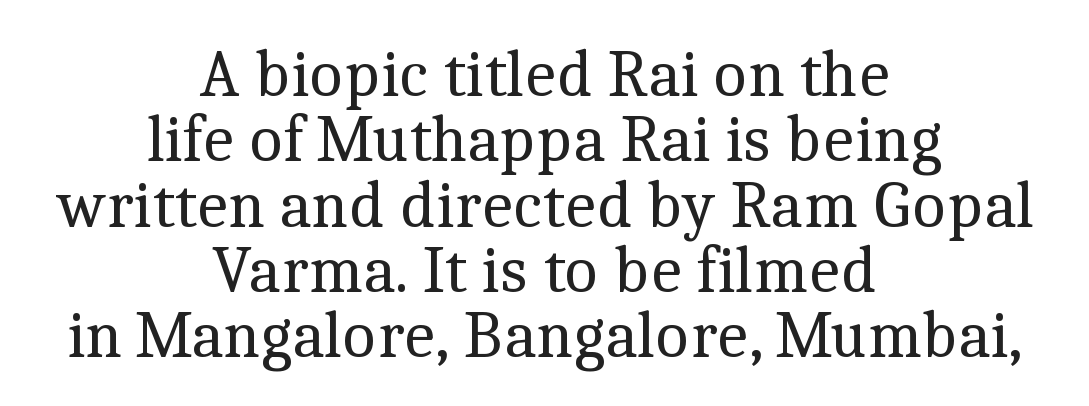
{"serif": "yes", "italic": "no", "bold": "no", "weight": "regular", "width": "normal", "x_height": "medium", "monospaced": "no", "underline": "no", "align": "center", "line_spacing": "tight", "line_spacing_ratio": 0.99, "letter_spacing": "normal", "letter_spacing_em": 0.0, "glyph_px": 66}
